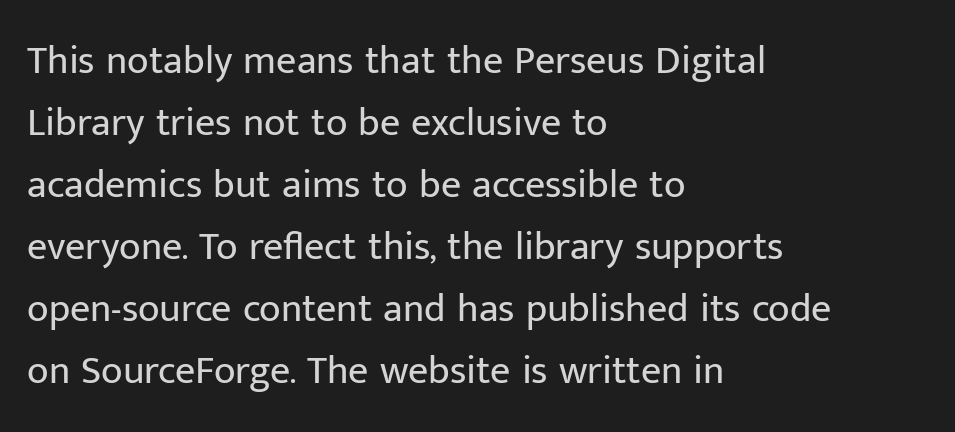
Q: Is the text bold? A: No.
Q: Is the text italic (slanted)? A: No, it is upright.
Q: Is the typeface a serif or a sans-serif typeface? A: Sans-serif.
Q: Is the text underlined? A: No.
Q: How is the paragraph aligned? A: Left-aligned.
Q: Is the spacing between letters normal or unusually wide? A: Normal.
Q: Is the spacing between lines tight, normal or loose? A: Normal.
Q: Width (condensed, normal, or wide)? A: Normal.
Q: Stroke contrast? A: Low.
Q: x-height? A: Medium.
Q: Monospaced? A: No.
